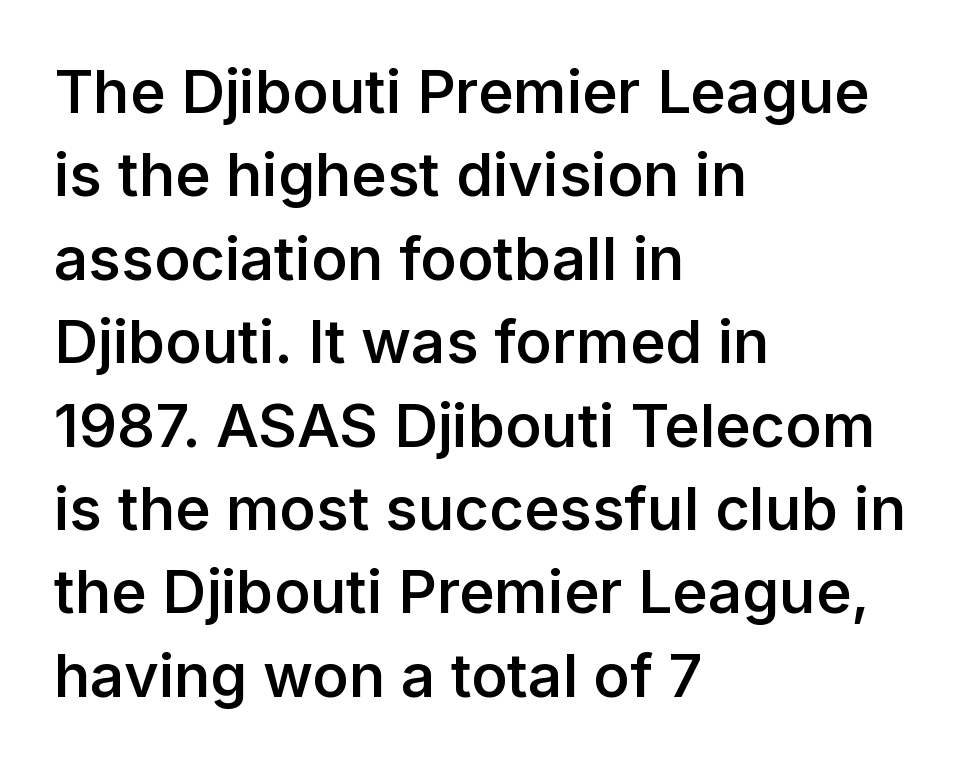
This sample uses a sans-serif face. Summary of weight: moderately heavy, a semibold. Every character sits straight up, as roman type does. Words appear dense and cohesive because spacing is normal. Varying glyph widths throughout — classic text-font behaviour.
